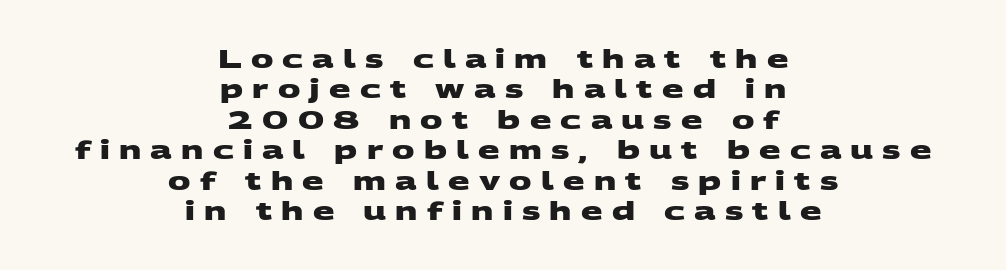
The image shows 25 px bold type; set centered, line spacing 1.22x, unusually wide letter spacing (+0.37 em), not underlined.
